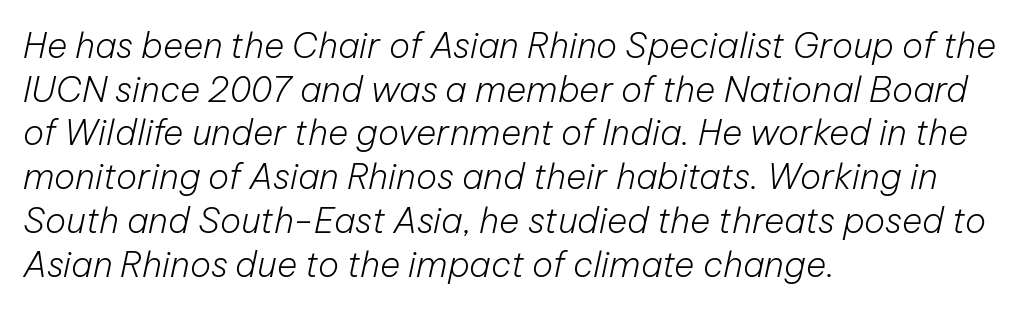
Underline: absent. Nothing heavy about these letters — not bold at all. Note the varied advance widths — an 'i' is clearly narrower than an 'm'. Looking at the ascenders, they clearly lean. The leading is moderate, giving the passage an even texture.
